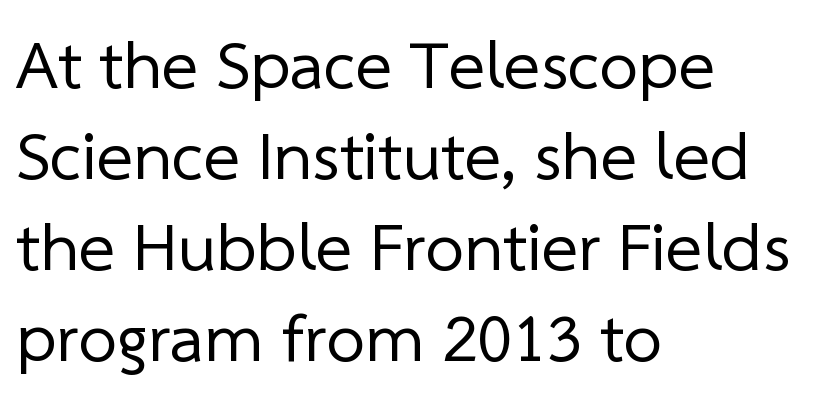
Q: Is the text bold? A: No.
Q: Is the typeface a serif or a sans-serif typeface? A: Sans-serif.
Q: Is the text underlined? A: No.
Q: How is the paragraph aligned? A: Left-aligned.
Q: Is the spacing between letters normal or unusually wide? A: Normal.
Q: Is the spacing between lines tight, normal or loose? A: Normal.
Q: Width (condensed, normal, or wide)? A: Normal.
Q: Stroke contrast? A: Low.
Q: x-height? A: Medium.
Q: Monospaced? A: No.
